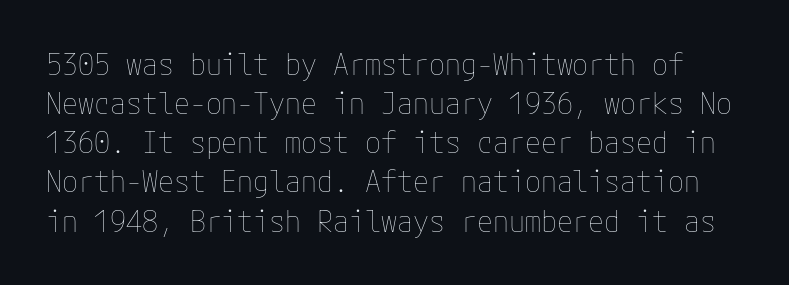
The image shows 29 px thin type, upright; set normal line spacing (1.35x), normal letter spacing, not underlined; low stroke contrast and a medium x-height.
